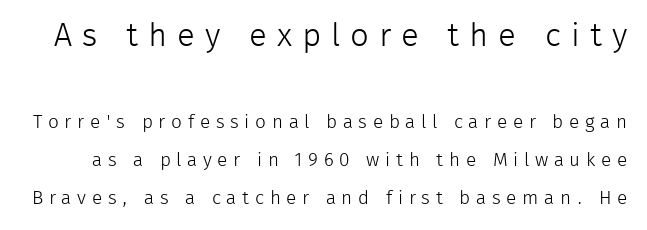
Q: Is the text bold? A: No.
Q: Is the text italic (slanted)? A: No, it is upright.
Q: Is the typeface a serif or a sans-serif typeface? A: Sans-serif.
Q: Is the text underlined? A: No.
Q: Is the spacing between letters normal or unusually wide? A: Unusually wide.
Q: Is the spacing between lines tight, normal or loose? A: Loose.
Q: Which block of text is set in a larger size, the first (top) or the second (bottom)? A: The first (top) one.
Q: Width (condensed, normal, or wide)? A: Normal.
Q: Stroke contrast? A: Low.
Q: x-height? A: Medium.
Q: Monospaced? A: No.
